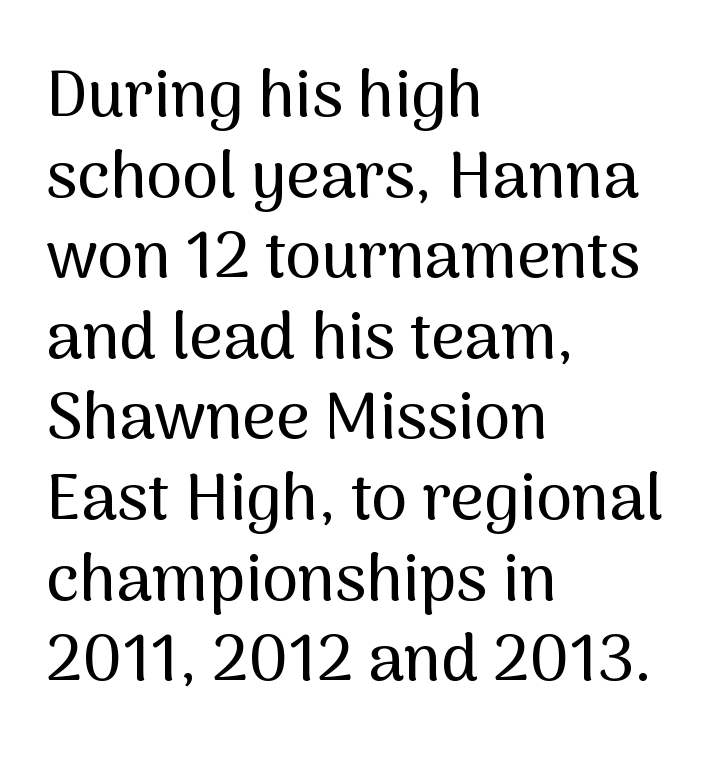
{"serif": "no", "italic": "no", "width": "normal", "stroke_contrast": "medium", "x_height": "medium", "monospaced": "no", "underline": "no", "align": "left", "line_spacing_ratio": 1.24, "letter_spacing": "normal", "letter_spacing_em": 0.0, "glyph_px": 65}
